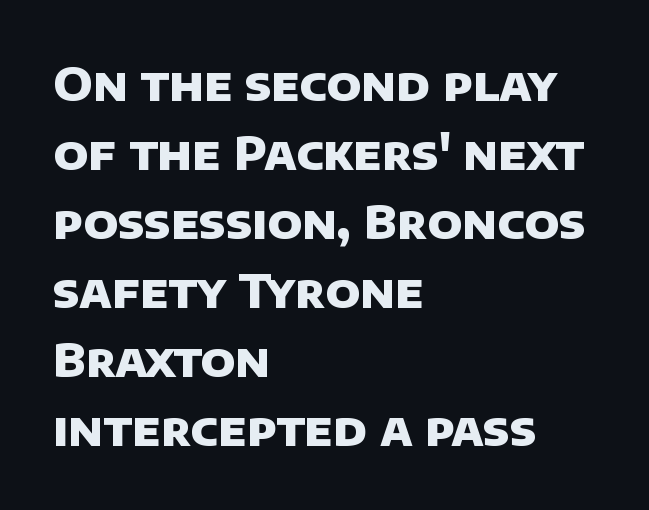
Q: Is the text bold? A: Yes.
Q: Is the typeface a serif or a sans-serif typeface? A: Sans-serif.
Q: Is the text underlined? A: No.
Q: How is the paragraph aligned? A: Left-aligned.
Q: Is the spacing between letters normal or unusually wide? A: Normal.
Q: Is the spacing between lines tight, normal or loose? A: Normal.
Q: Width (condensed, normal, or wide)? A: Normal.
Q: Stroke contrast? A: Low.
Q: x-height? A: Large.
Q: Monospaced? A: No.
